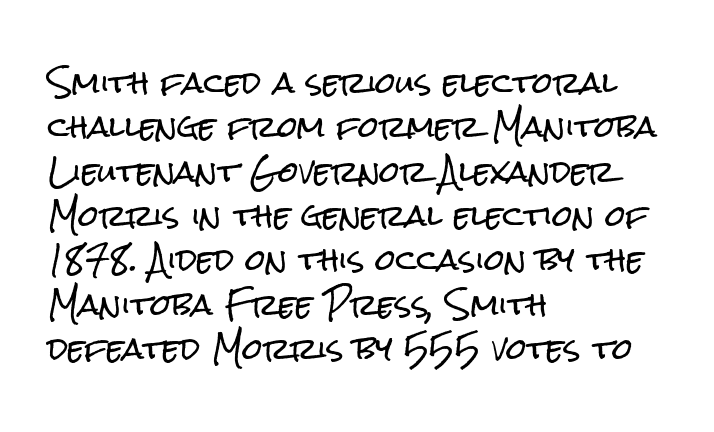
The image shows 29 px condensed sans-serif type, upright; set left-aligned, normal line spacing (1.53x), normal letter spacing, not underlined; low stroke contrast and a medium x-height.
